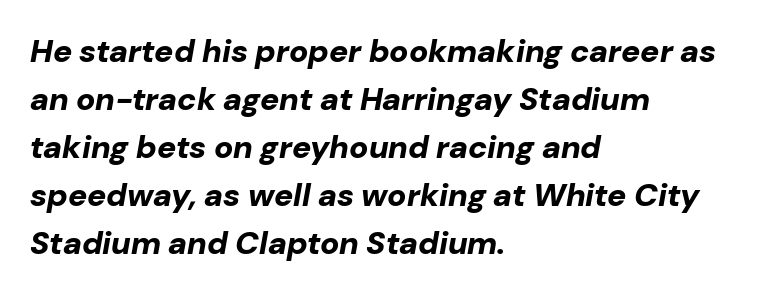
Does extra space separate the letters? No, they use regular spacing. What's the leading like? Ordinary, nothing unusual. You could not count columns in this text — the font is proportionally spaced. Compared with an ordinary text face, these strokes are far heavier — a full bold. Descender tails drop into unmarked territory. Leftover space on each line is placed entirely after the last word.
